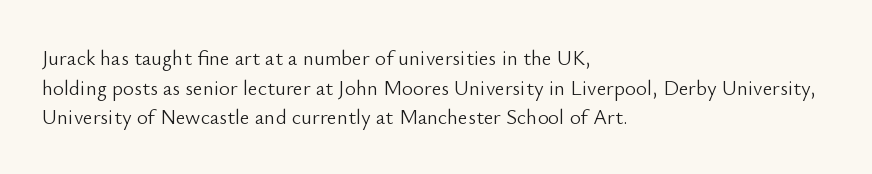
{"italic": "no", "bold": "no", "underline": "no", "align": "left", "line_spacing": "normal", "line_spacing_ratio": 1.41, "letter_spacing": "normal", "letter_spacing_em": 0.0, "glyph_px": 21}
